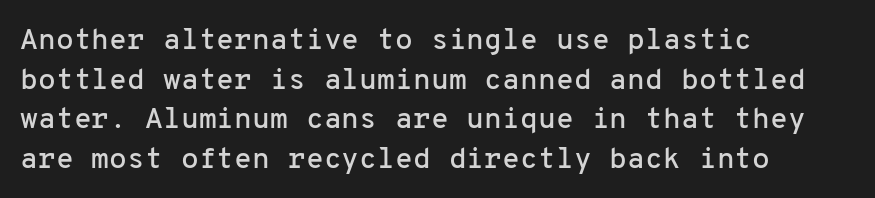
The passage is arranged the way most books set body copy — flush left. It's the straight-up-and-down kind of type. Whoever set this chose a conventional vertical rhythm. Underline: absent. The rendering shows plain stroke endings on the letterforms — a sans-serif design. Spacing verdict: monospaced, one width for all characters.
